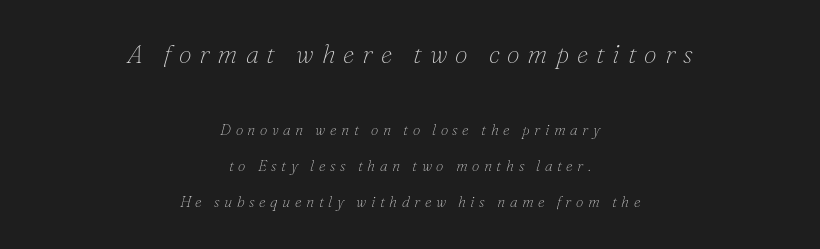
The image shows 26 px text type, italic (leaning right); set centered, loose line spacing (2.4x), unusually wide letter spacing (+0.3 em), not underlined; the first (top) block is 1.73x larger.
